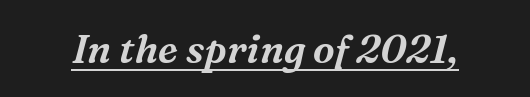
Character widths vary here, with narrow letters taking less room than wide ones. The text carries the slant typical of an italic or oblique font. Note: serifs present on the glyphs. Like a heading marked for emphasis, these lines bear an underscore. Nobody touched the tracking dial on this one.
